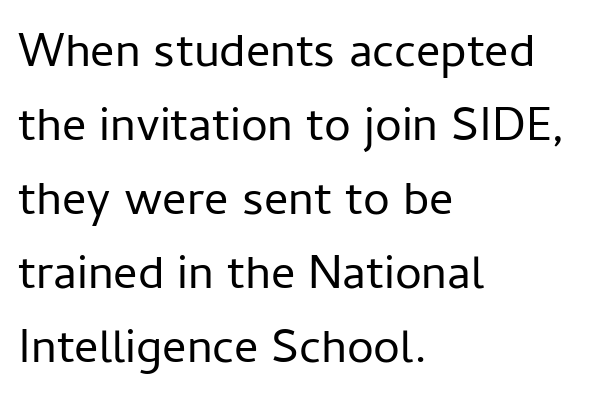
The tracking reads as untouched default to a designer's eye. Notice how descenders clear the ascenders below comfortably — that's standard leading. Upright lettering throughout. Line starts are locked; line ends wander. Serif or sans? Sans — the stroke terminals are bare. Bare-footed words on every line.
